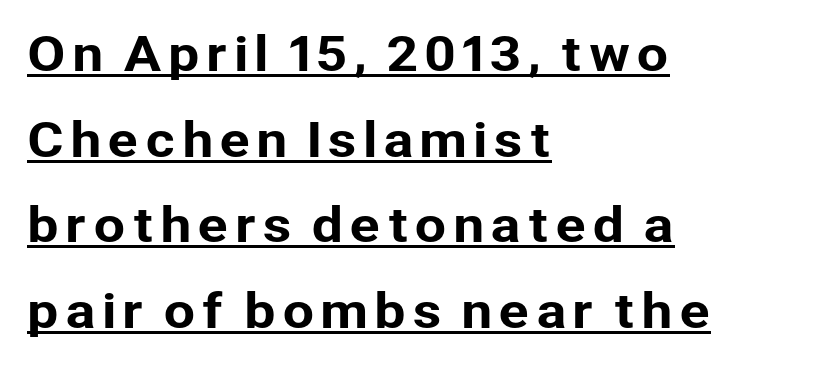
Q: Is the text italic (slanted)? A: No, it is upright.
Q: Is the typeface a serif or a sans-serif typeface? A: Sans-serif.
Q: Is the text underlined? A: Yes.
Q: How is the paragraph aligned? A: Left-aligned.
Q: Width (condensed, normal, or wide)? A: Normal.
Q: Stroke contrast? A: Low.
Q: x-height? A: Medium.
Q: Monospaced? A: No.
